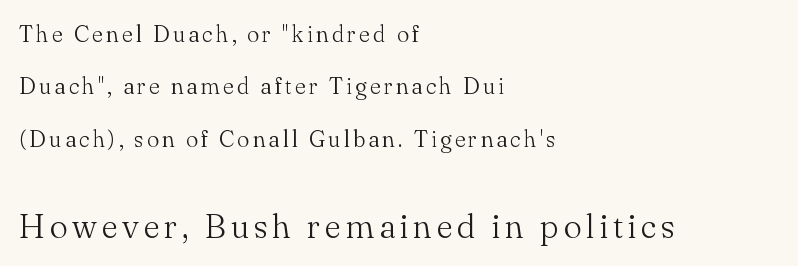
Q: Is the text bold? A: No.
Q: Is the text italic (slanted)? A: No, it is upright.
Q: Is the typeface a serif or a sans-serif typeface? A: Serif.
Q: Is the text underlined? A: No.
Q: How is the paragraph aligned? A: Left-aligned.
Q: Is the spacing between lines tight, normal or loose? A: Loose.
Q: Which block of text is set in a larger size, the first (top) or the second (bottom)? A: The second (bottom) one.
Q: Width (condensed, normal, or wide)? A: Normal.
Q: Stroke contrast? A: Medium.
Q: x-height? A: Small.
Q: Monospaced? A: No.
